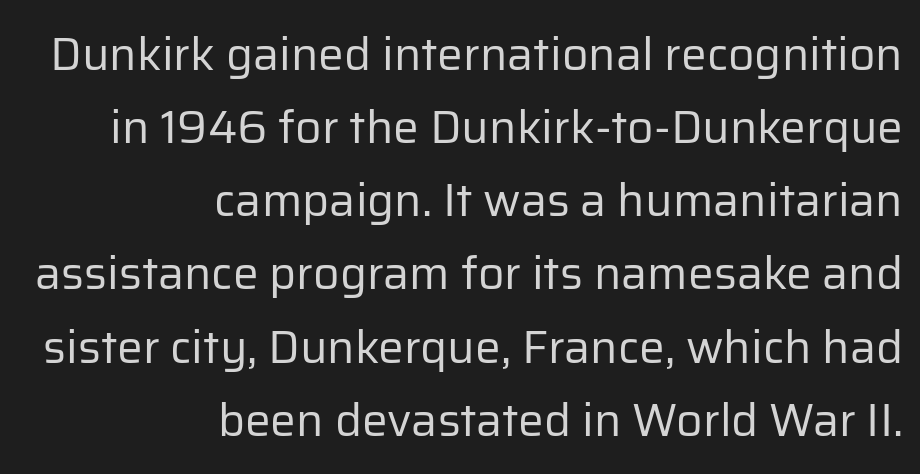
The image shows 46 px regular-weight sans-serif type, upright; set right-aligned, normal line spacing (1.59x), normal letter spacing, not underlined; low stroke contrast and a medium x-height.
